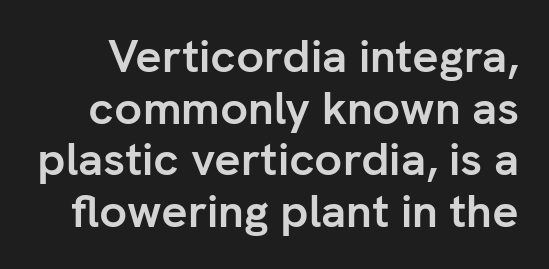
Q: Is the text bold? A: Yes.
Q: Is the text italic (slanted)? A: No, it is upright.
Q: Is the typeface a serif or a sans-serif typeface? A: Sans-serif.
Q: Is the text underlined? A: No.
Q: Is the spacing between letters normal or unusually wide? A: Normal.
Q: Is the spacing between lines tight, normal or loose? A: Tight.
Q: Width (condensed, normal, or wide)? A: Normal.
Q: Stroke contrast? A: Low.
Q: x-height? A: Medium.
Q: Monospaced? A: No.
